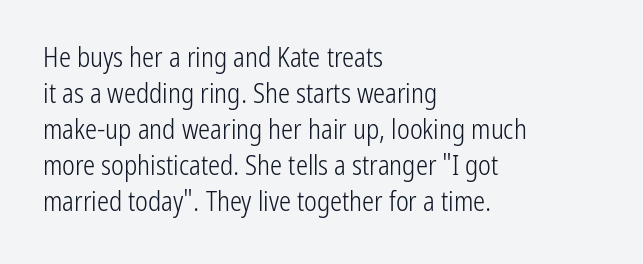
A clean baseline with only descenders dipping below it. The letters stand upright; this is a roman face. The letterforms sit shoulder to shoulder at normal distance. The compositor pushed each line to the left boundary.
